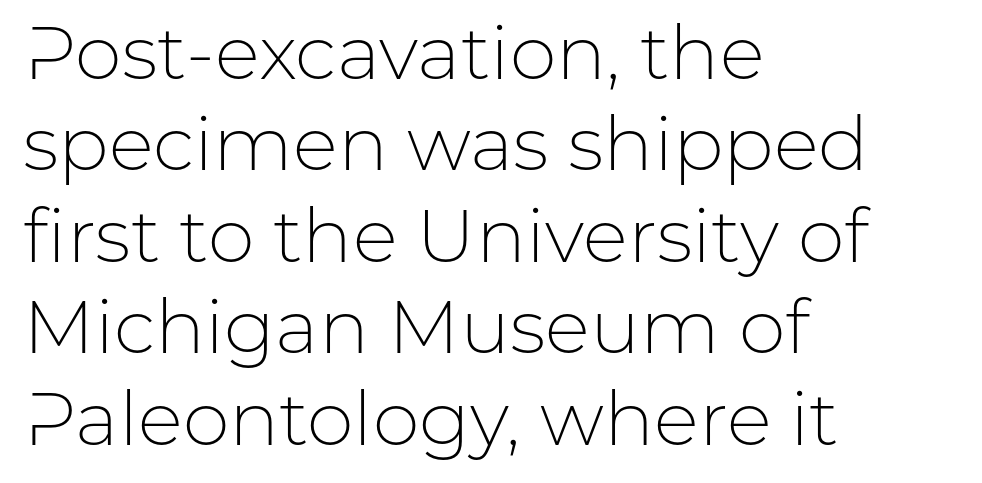
Caption: standard tracking, unaltered. Does the lettering tilt? It doesn't — this is upright. A student would call this left alignment; a typographer would say flush left, rag right. A typesetter would call this proportional, since set widths differ per character.
